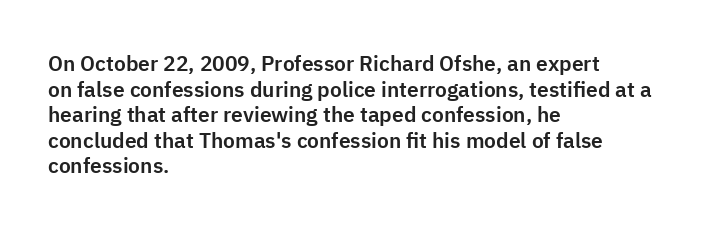
Line beginnings align vertically; line endings do not. Posture: vertical. A typesetter would call this zero additional tracking. The baseline area is clear.
